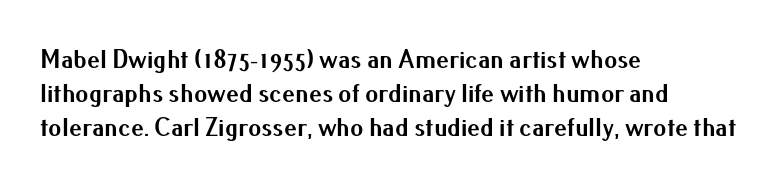
Notice how the stems are strictly vertical — no italics here. The passage shown is emphatically bold. Students, observe: this is what conventionally led text looks like. You could call the tracking neutral — neither tight nor loose. The ragged edge is on the right, which tells us the setting is flush left. Descenders are the only things crossing below the line.
